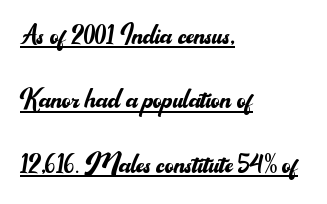
The image shows 34 px regular-weight sans-serif type; set left-aligned, line spacing 1.89x, normal letter spacing, underlined; medium stroke contrast and a small x-height.
